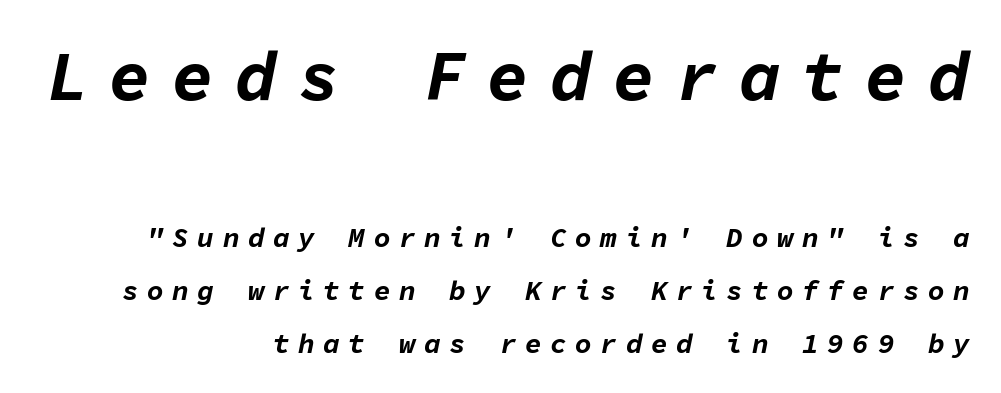
{"italic": "yes", "lean": "right", "slant_degrees": 11, "bold": "yes", "weight": "bold", "width": "normal", "stroke_contrast": "low", "x_height": "medium", "monospaced": "yes", "underline": "no", "align": "right", "line_spacing_ratio": 1.89, "letter_spacing": "wide", "letter_spacing_em": 0.3, "larger_block": "first", "size_ratio": 2.5, "glyph_px": 70}
